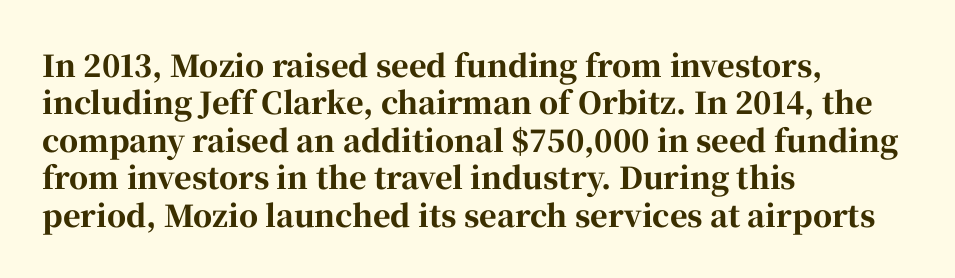
Q: Is the text bold? A: Yes.
Q: Is the text italic (slanted)? A: No, it is upright.
Q: Is the typeface a serif or a sans-serif typeface? A: Serif.
Q: Is the text underlined? A: No.
Q: How is the paragraph aligned? A: Left-aligned.
Q: Is the spacing between letters normal or unusually wide? A: Normal.
Q: Is the spacing between lines tight, normal or loose? A: Normal.
Q: Width (condensed, normal, or wide)? A: Normal.
Q: Stroke contrast? A: High.
Q: x-height? A: Medium.
Q: Monospaced? A: No.
